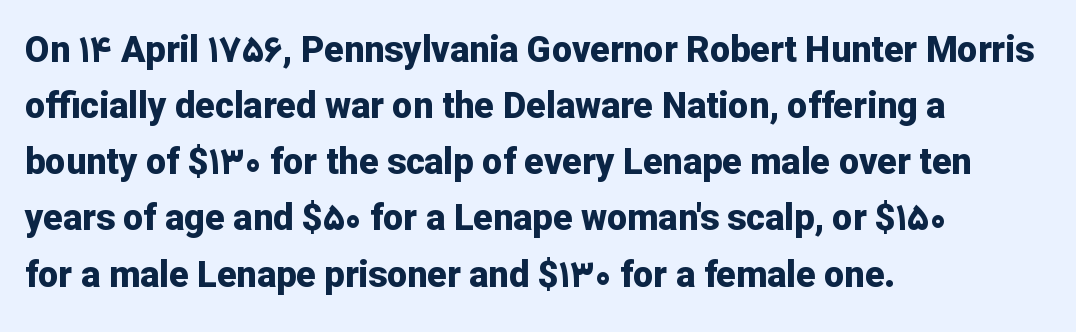
Visually the block forms a straight wall on the left and a jagged coastline on the right. The vertical gap from one line to the next is medium. What stands out about the letter spacing? Nothing — it is the standard amount. Serifs: no, the terminals of the letterforms are clean.
